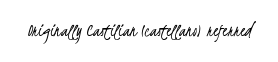
Q: Is the text bold? A: No.
Q: Is the text underlined? A: No.
Q: Is the spacing between letters normal or unusually wide? A: Normal.
